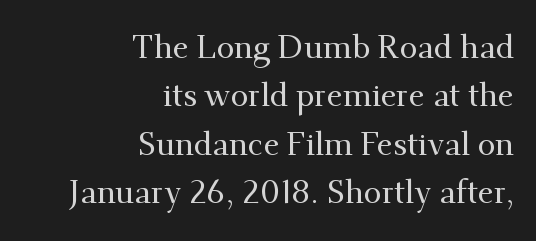
Horizontal bands of white between lines are of average thickness. No italicization has been applied; the sample stays upright. A flush-right, rag-left setting is used for this passage. Letter spacing: default. The passage shown is typeset with a serif family.
